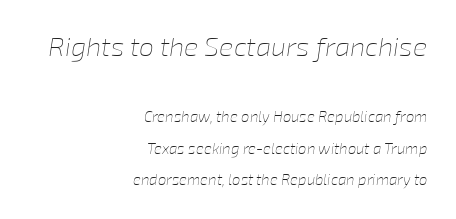
Is the block centered? No — it sits flush against the right margin. Anything drawn beneath the words? Only blank space. When letters slant like this, we call the style italic. In terms of letterspacing, this is plain default setting. The letters in the upper block stand taller than those in the block below.
